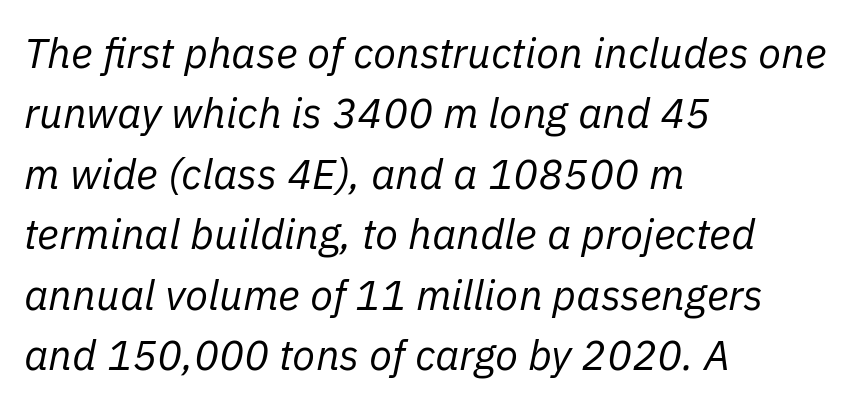
The image shows 42 px regular-weight type, italic (leaning right); set left-aligned, normal line spacing (1.44x), normal letter spacing, not underlined; low stroke contrast and a medium x-height.
